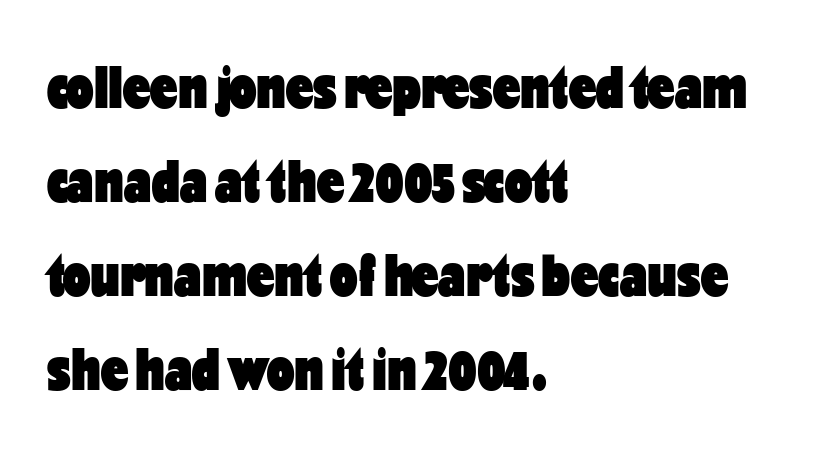
Q: Is the text bold? A: Yes.
Q: Is the text italic (slanted)? A: No, it is upright.
Q: Is the typeface a serif or a sans-serif typeface? A: Sans-serif.
Q: Is the text underlined? A: No.
Q: How is the paragraph aligned? A: Left-aligned.
Q: Is the spacing between letters normal or unusually wide? A: Normal.
Q: Is the spacing between lines tight, normal or loose? A: Normal.
Q: Width (condensed, normal, or wide)? A: Condensed.
Q: Stroke contrast? A: Low.
Q: x-height? A: Medium.
Q: Monospaced? A: No.
